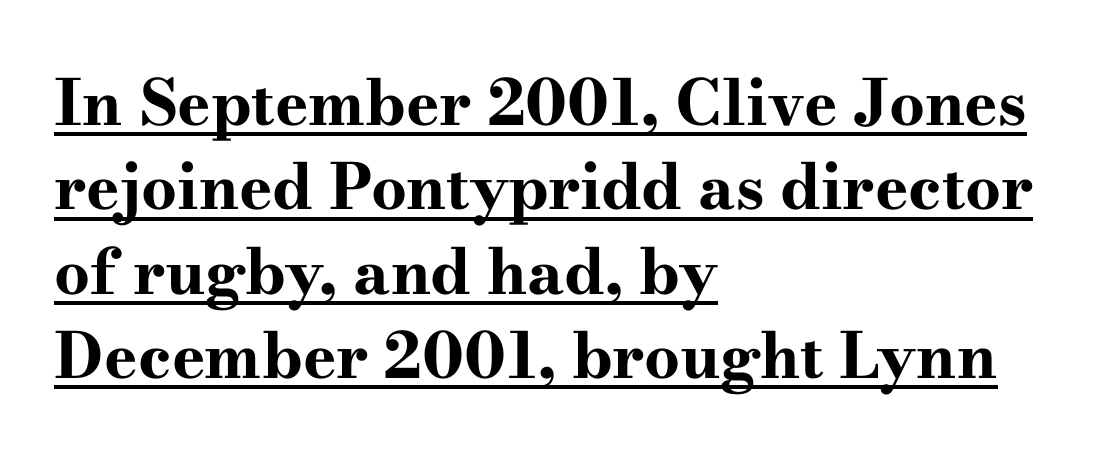
{"serif": "yes", "italic": "no", "bold": "yes", "weight": "bold", "width": "wide", "stroke_contrast": "high", "x_height": "small", "monospaced": "no", "underline": "yes", "align": "left", "line_spacing": "normal", "line_spacing_ratio": 1.34, "letter_spacing": "normal", "letter_spacing_em": 0.0, "glyph_px": 63}
